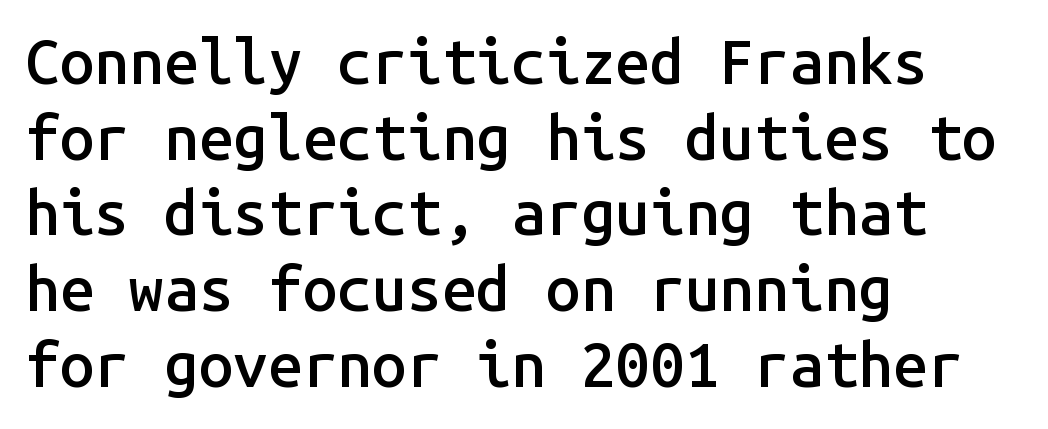
{"serif": "no", "italic": "no", "bold": "semi", "weight": "semibold", "width": "normal", "stroke_contrast": "low", "x_height": "medium", "monospaced": "yes", "underline": "no", "align": "left", "line_spacing_ratio": 1.22, "letter_spacing": "normal", "letter_spacing_em": 0.0, "glyph_px": 62}
